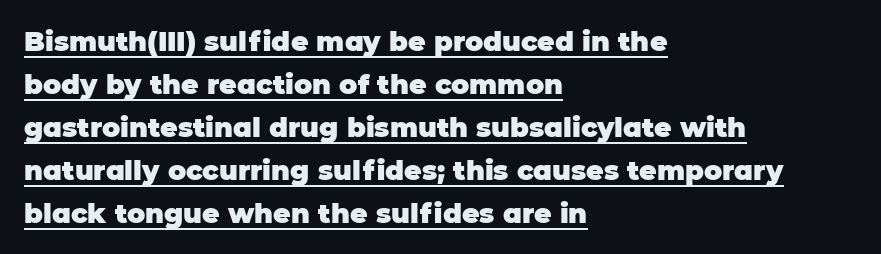
The image shows 27 px bold type, upright; set left-aligned, normal line spacing (1.59x), normal letter spacing, underlined.
